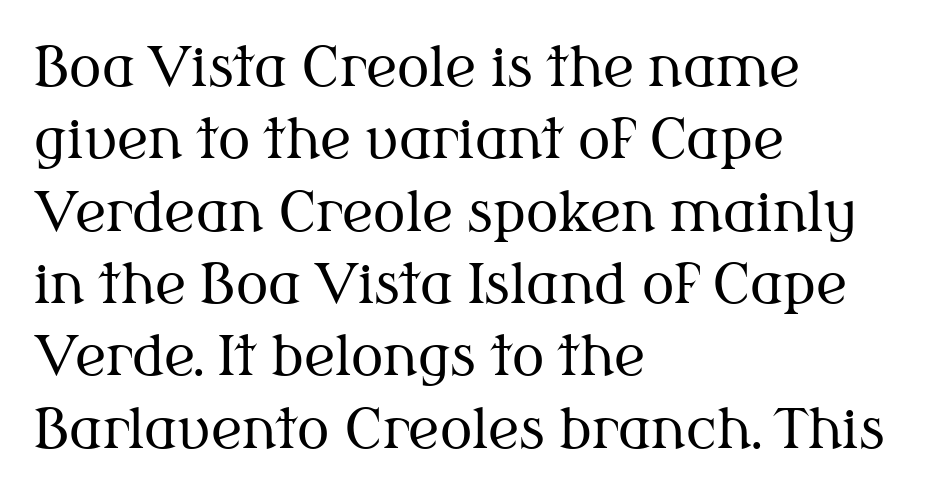
The image shows 54 px regular-weight serif type, upright; set left-aligned, normal line spacing (1.34x), normal letter spacing, not underlined; medium stroke contrast and a medium x-height.
